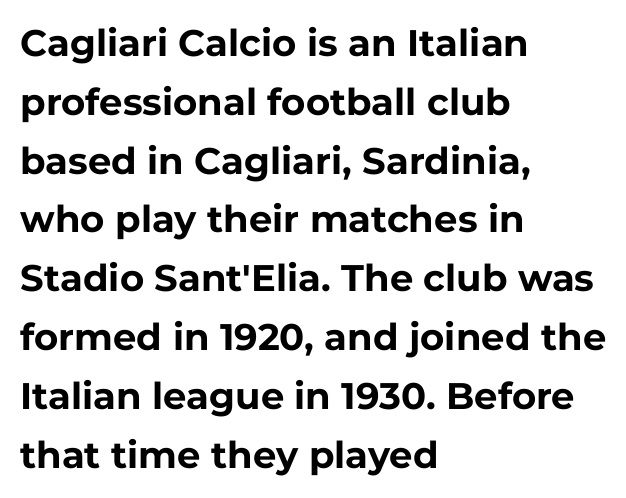
Q: Is the text bold? A: Yes.
Q: Is the text italic (slanted)? A: No, it is upright.
Q: Is the typeface a serif or a sans-serif typeface? A: Sans-serif.
Q: Is the text underlined? A: No.
Q: How is the paragraph aligned? A: Left-aligned.
Q: Is the spacing between letters normal or unusually wide? A: Normal.
Q: Is the spacing between lines tight, normal or loose? A: Normal.
Q: Width (condensed, normal, or wide)? A: Normal.
Q: Stroke contrast? A: Low.
Q: x-height? A: Medium.
Q: Monospaced? A: No.
